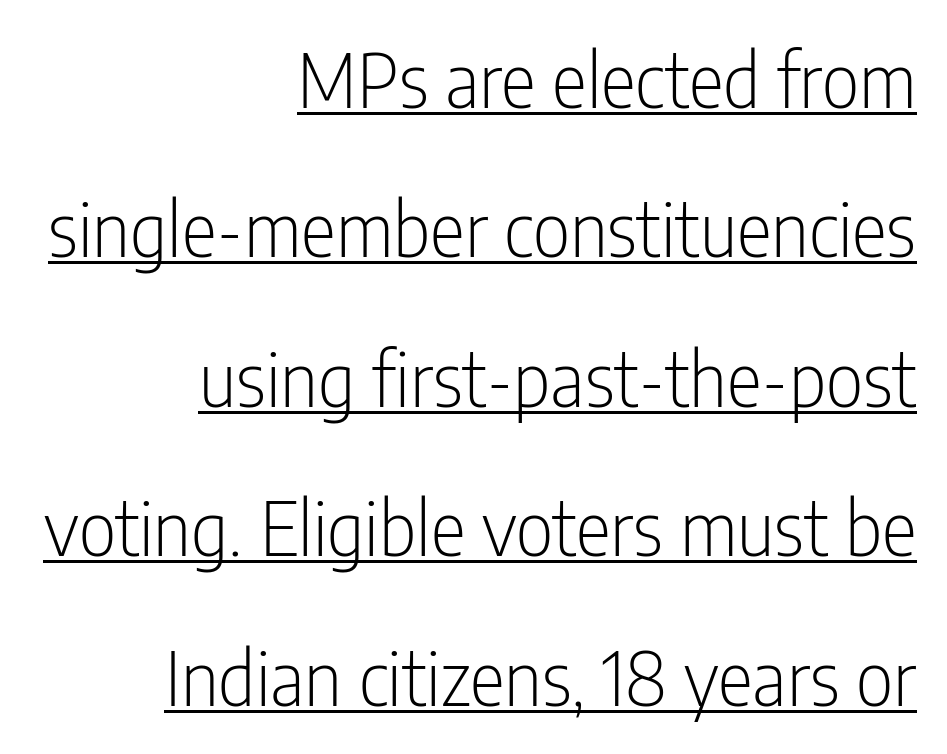
Glyph-to-glyph distance matches everyday printed text. Compared with undecorated copy, this sample adds a rule below the words. Rendered with straight, roman letterforms. This sample is right-justified, so line beginnings fall wherever the words allow. Grotesque or geometric, the face here clearly has no serifs. Varying glyph widths throughout — classic text-font behaviour.
